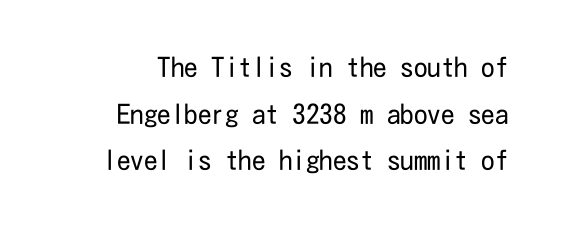
The image shows 27 px text type, upright; set line spacing 1.73x, normal letter spacing, not underlined.
